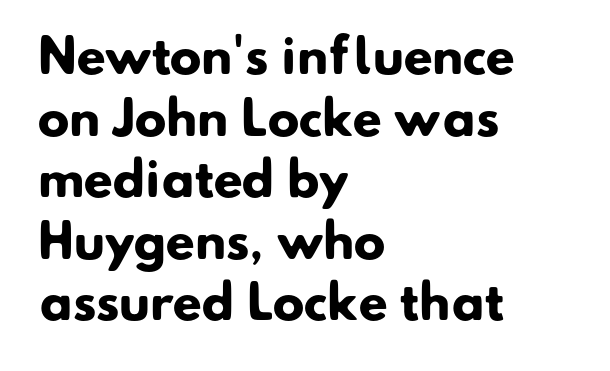
Q: Is the text bold? A: Yes.
Q: Is the typeface a serif or a sans-serif typeface? A: Sans-serif.
Q: Is the text underlined? A: No.
Q: How is the paragraph aligned? A: Left-aligned.
Q: Is the spacing between letters normal or unusually wide? A: Normal.
Q: Is the spacing between lines tight, normal or loose? A: Normal.
Q: Width (condensed, normal, or wide)? A: Normal.
Q: Stroke contrast? A: Low.
Q: x-height? A: Small.
Q: Monospaced? A: No.
